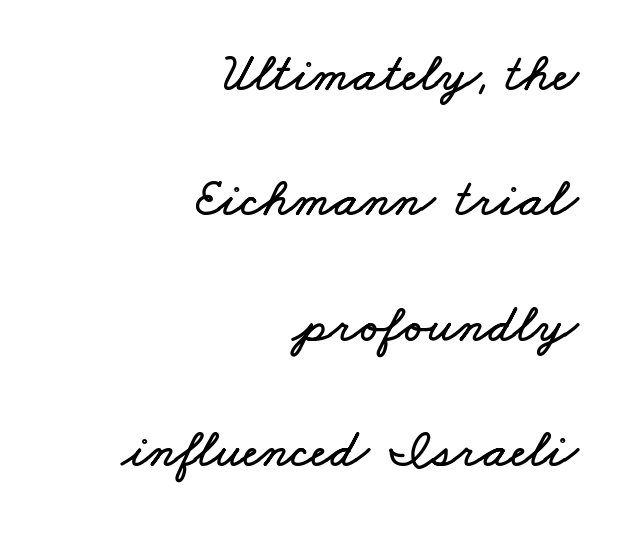
Do the characters align in a grid? No, the font is proportional. Quick note: underline off. The designer dialed line spacing up above the default. The line texture is even and compact thanks to regular tracking.
